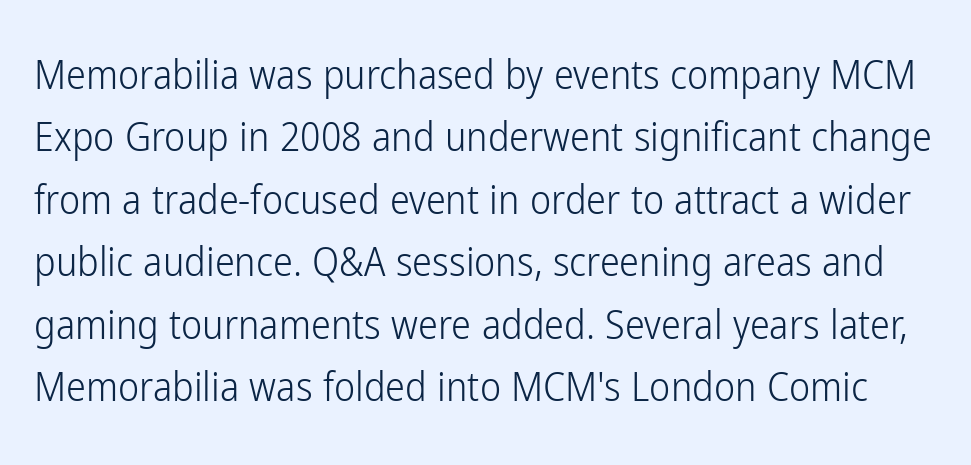
{"serif": "no", "italic": "no", "bold": "no", "weight": "light", "width": "condensed", "stroke_contrast": "low", "x_height": "medium", "monospaced": "no", "underline": "no", "line_spacing": "normal", "line_spacing_ratio": 1.56, "letter_spacing": "normal", "letter_spacing_em": 0.0, "glyph_px": 40}
